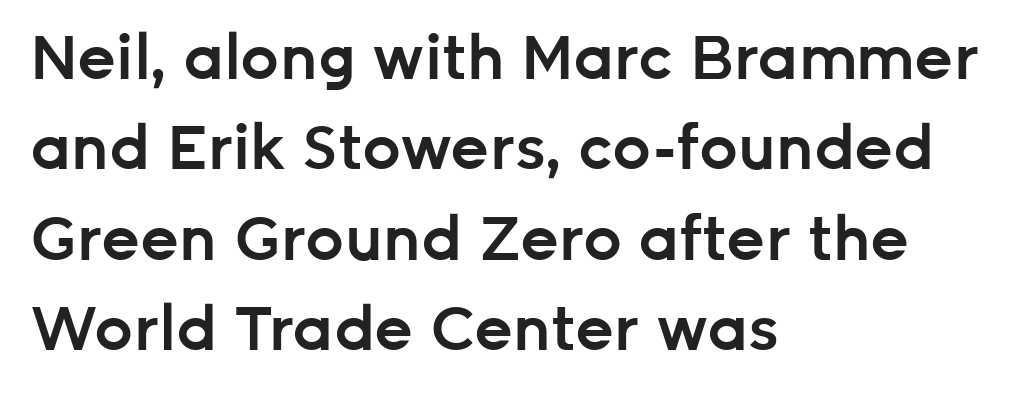
Q: Is the text bold? A: Semi-bold.
Q: Is the text italic (slanted)? A: No, it is upright.
Q: Is the typeface a serif or a sans-serif typeface? A: Sans-serif.
Q: Is the text underlined? A: No.
Q: How is the paragraph aligned? A: Left-aligned.
Q: Is the spacing between letters normal or unusually wide? A: Normal.
Q: Is the spacing between lines tight, normal or loose? A: Normal.
Q: Width (condensed, normal, or wide)? A: Normal.
Q: Stroke contrast? A: Low.
Q: x-height? A: Medium.
Q: Monospaced? A: No.
